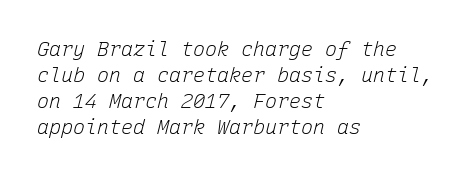
Q: Is the text bold? A: No.
Q: Is the text italic (slanted)? A: Yes, it leans right by about 15 degrees.
Q: Is the text underlined? A: No.
Q: How is the paragraph aligned? A: Left-aligned.
Q: Is the spacing between letters normal or unusually wide? A: Normal.
Q: Is the spacing between lines tight, normal or loose? A: Normal.
